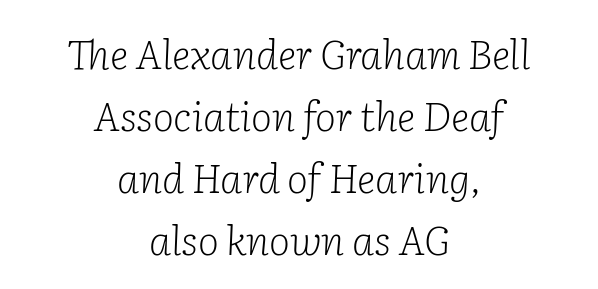
{"serif": "yes", "italic": "yes", "lean": "right", "slant_degrees": 2, "bold": "no", "weight": "light", "width": "normal", "stroke_contrast": "low", "x_height": "medium", "monospaced": "no", "underline": "no", "align": "center", "line_spacing": "normal", "line_spacing_ratio": 1.55, "letter_spacing": "normal", "letter_spacing_em": 0.0, "glyph_px": 40}
